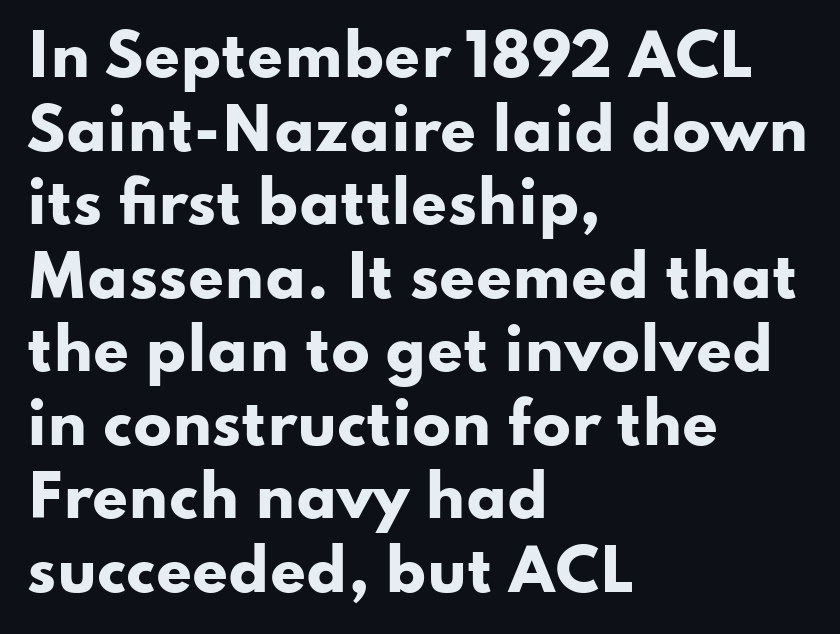
Q: Is the text bold? A: Yes.
Q: Is the text italic (slanted)? A: No, it is upright.
Q: Is the typeface a serif or a sans-serif typeface? A: Sans-serif.
Q: Is the text underlined? A: No.
Q: How is the paragraph aligned? A: Left-aligned.
Q: Is the spacing between letters normal or unusually wide? A: Normal.
Q: Is the spacing between lines tight, normal or loose? A: Normal.
Q: Width (condensed, normal, or wide)? A: Wide.
Q: Stroke contrast? A: Low.
Q: x-height? A: Small.
Q: Monospaced? A: No.
